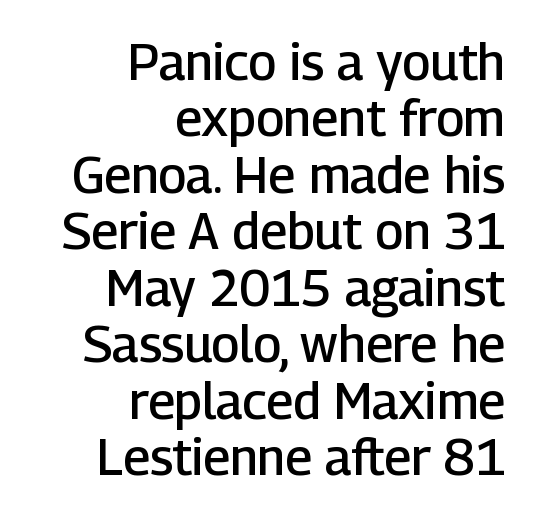
Nope, no serifs anywhere on these letters. A fair bit of extra ink — the face is semibold, not bold. Quick note: not italic, upright. Glance below the letters and you will spot only blank space. Notice how the passage keeps a crisp vertical edge on the right only. A typesetter would call this proportional, since set widths differ per character.
